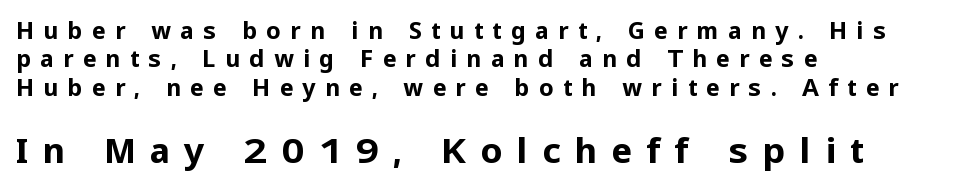
Plenty of ink on the page — the face is bold. The rendering anchors every line to the left-hand side. Designer's note — italics off, roman on. To sum up the face: it is a sans, with no serifs. Just letters on the line, the space beneath them empty.
